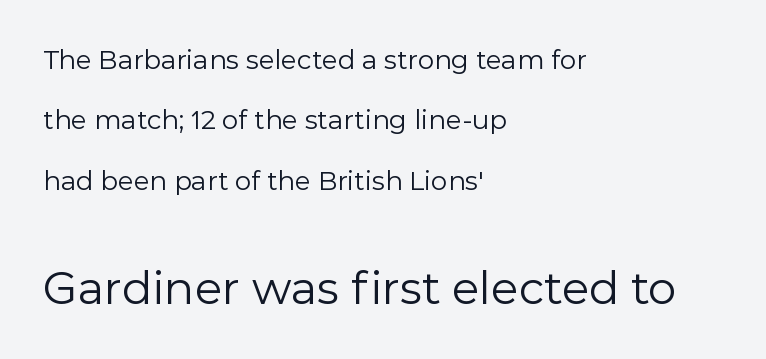
The image shows 45 px regular-weight sans-serif type, upright; set left-aligned, loose line spacing (2.32x), normal letter spacing, not underlined; the second (bottom) block is 1.73x larger; a medium x-height.
